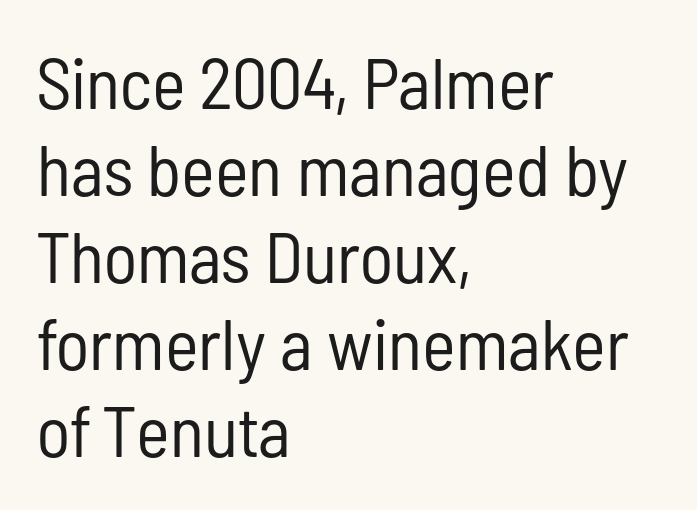
Which margin do the lines hug? The left one — the right edge is uneven. The zone under the glyphs is completely vacant. Italic: no, the glyphs are upright roman. Letterform terminals end flat and unadorned throughout the passage. Heft: none added — not bold. Nobody touched the tracking dial on this one.
